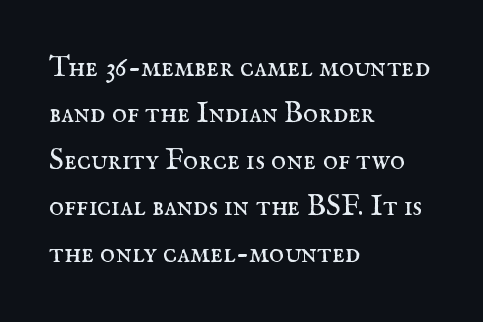
{"serif": "yes", "italic": "no", "bold": "no", "weight": "regular", "width": "normal", "stroke_contrast": "medium", "x_height": "small", "monospaced": "no", "underline": "no", "align": "left", "line_spacing": "normal", "line_spacing_ratio": 1.6, "letter_spacing": "normal", "letter_spacing_em": 0.0, "glyph_px": 29}
